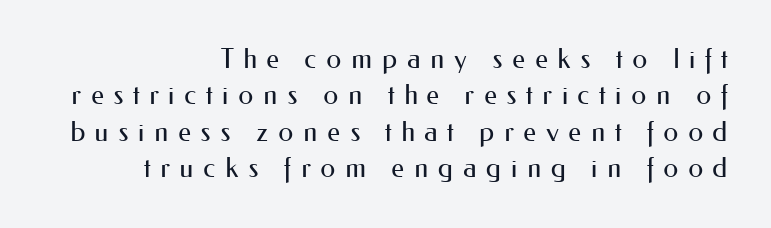
{"italic": "no", "bold": "no", "underline": "no", "align": "right", "line_spacing": "normal", "line_spacing_ratio": 1.35, "letter_spacing": "wide", "letter_spacing_em": 0.35, "glyph_px": 27}
